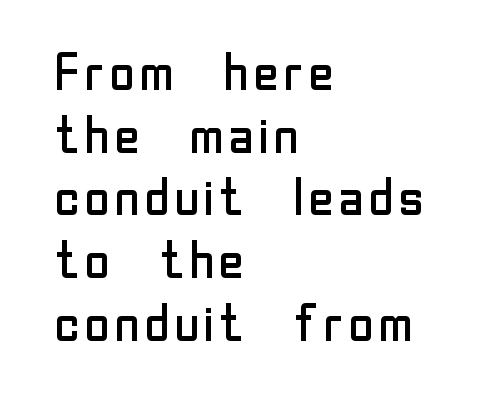
{"serif": "no", "italic": "no", "bold": "no", "weight": "regular", "width": "normal", "stroke_contrast": "low", "x_height": "medium", "monospaced": "no", "underline": "no", "align": "left", "line_spacing_ratio": 1.23, "letter_spacing": "normal", "letter_spacing_em": 0.0, "glyph_px": 51}
